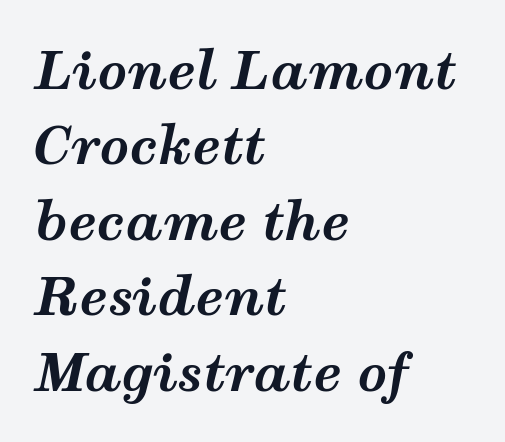
Check the space under the baseline: it is left empty. This is oblique type, the kind used for emphasis or titles. You could call the tracking neutral — neither tight nor loose. Is the type bold? Yes — the strokes are clearly thick and heavy.
